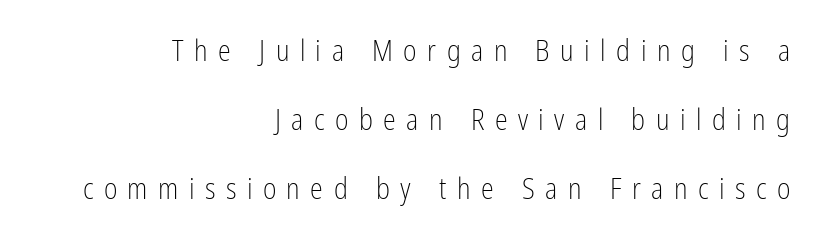
The rendering anchors every line to the right-hand side. Each row of text sits above clean, open space. This sample uses an upright cut, with every glyph sitting square on the baseline. Nothing heavy about these letters — not bold at all.
